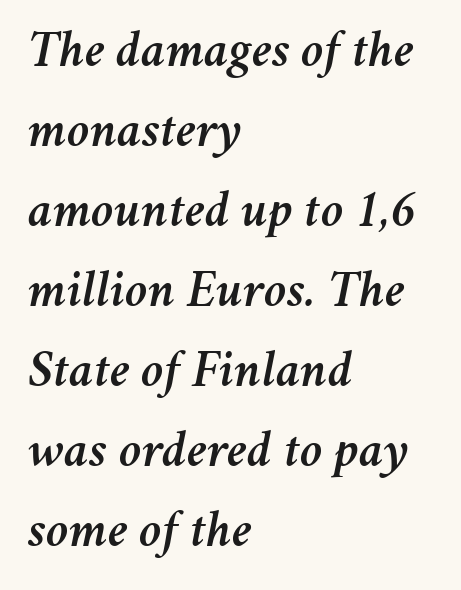
{"italic": "yes", "lean": "right", "slant_degrees": 11, "width": "normal", "stroke_contrast": "medium", "x_height": "medium", "monospaced": "no", "underline": "no", "align": "left", "line_spacing": "normal", "line_spacing_ratio": 1.54, "letter_spacing": "normal", "letter_spacing_em": 0.0, "glyph_px": 52}
